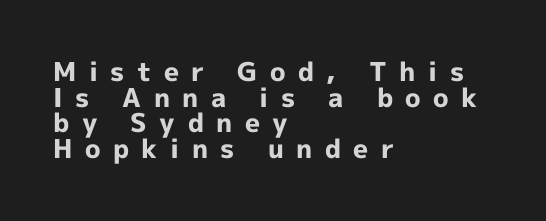
Q: Is the text bold? A: Yes.
Q: Is the text italic (slanted)? A: No, it is upright.
Q: Is the text underlined? A: No.
Q: How is the paragraph aligned? A: Left-aligned.
Q: Is the spacing between letters normal or unusually wide? A: Unusually wide.
Q: Is the spacing between lines tight, normal or loose? A: Tight.
